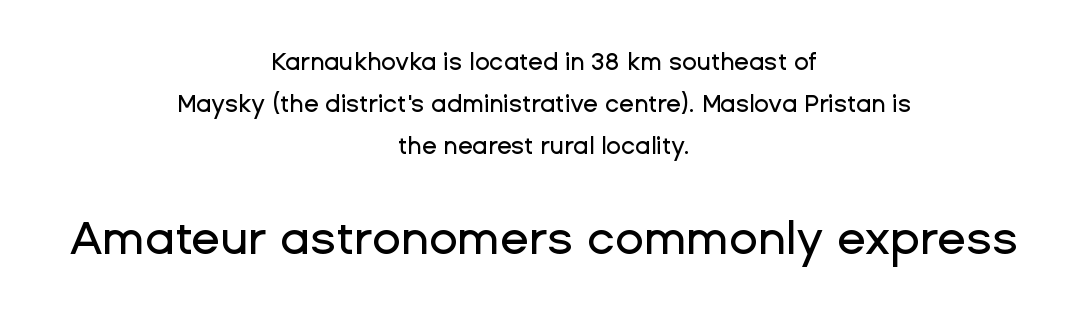
The designer gave the closing block more size than the opening block. The passage shown has conventional tracking throughout. Italic: no, the glyphs are upright roman. Note the varied advance widths — an 'i' is clearly narrower than an 'm'. Notice how the passage keeps no hard edge, just a central spine.
